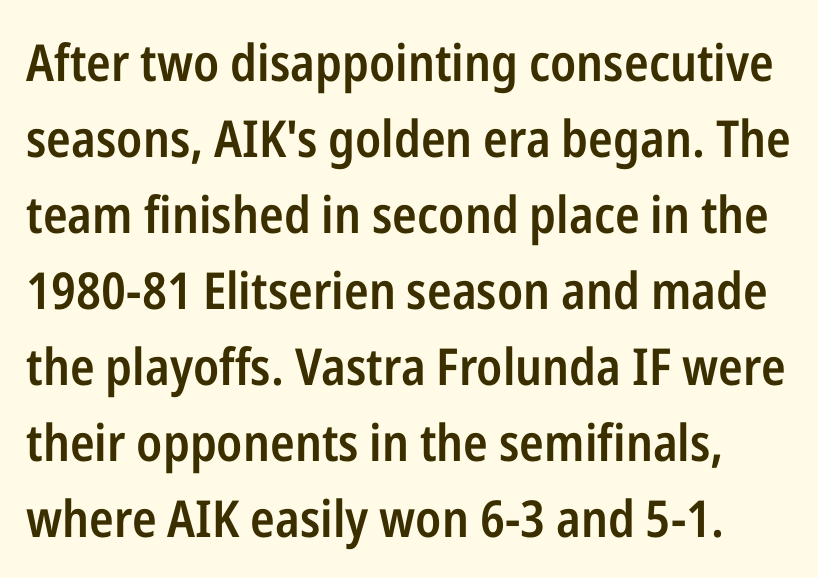
Between one letter and the next there's only the usual sliver of space. The area under the type is left untouched. A typesetter would call this proportional, since set widths differ per character. Whoever set this chose a conventional vertical rhythm.
